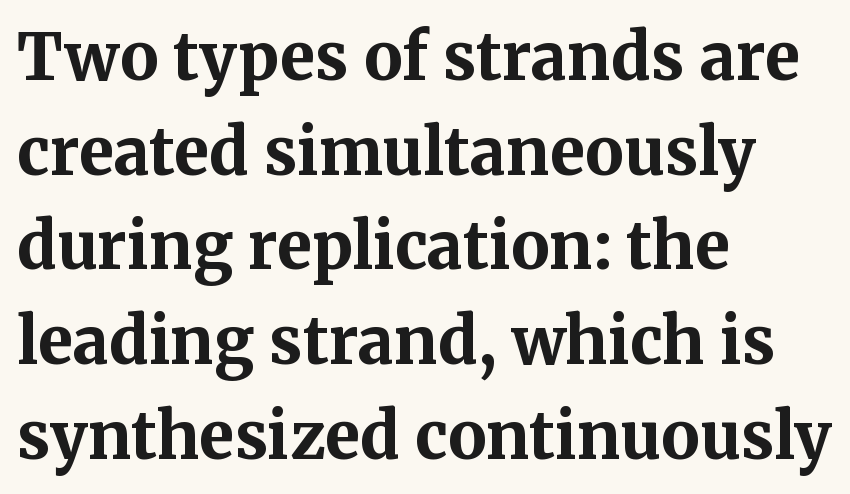
Q: Is the text bold? A: Yes.
Q: Is the text italic (slanted)? A: No, it is upright.
Q: Is the typeface a serif or a sans-serif typeface? A: Serif.
Q: Is the text underlined? A: No.
Q: How is the paragraph aligned? A: Left-aligned.
Q: Is the spacing between letters normal or unusually wide? A: Normal.
Q: Is the spacing between lines tight, normal or loose? A: Normal.
Q: Width (condensed, normal, or wide)? A: Normal.
Q: Stroke contrast? A: Medium.
Q: x-height? A: Medium.
Q: Monospaced? A: No.
